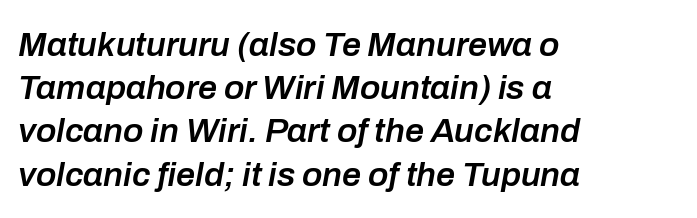
The passage shown leans; its letterforms are oblique. The specimen omits any rule beneath the text block's lines. Which margin do the lines hug? The left one — the right edge is uneven. Each letter keeps its own natural width here, so spacing adapts to shape.
